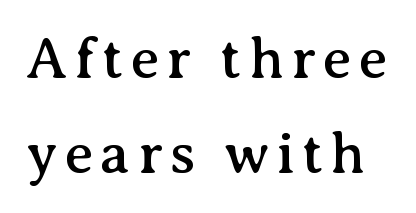
Q: Is the text italic (slanted)? A: No, it is upright.
Q: Is the typeface a serif or a sans-serif typeface? A: Serif.
Q: Is the text underlined? A: No.
Q: Is the spacing between lines tight, normal or loose? A: Normal.
Q: Width (condensed, normal, or wide)? A: Normal.
Q: Stroke contrast? A: Medium.
Q: x-height? A: Medium.
Q: Monospaced? A: No.
